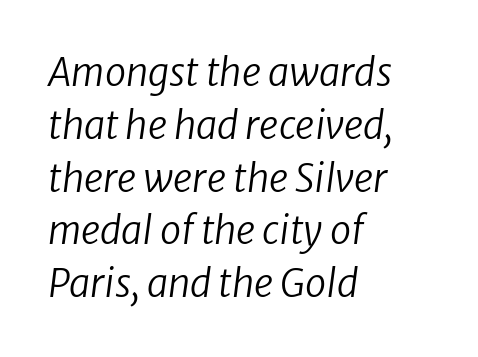
The image shows 38 px regular-weight type, italic (leaning right); set left-aligned, normal line spacing (1.39x), normal letter spacing, not underlined; low stroke contrast and a medium x-height.
